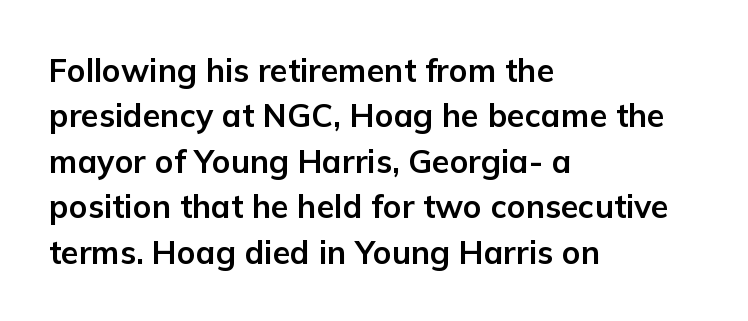
Q: Is the text bold? A: Yes.
Q: Is the text italic (slanted)? A: No, it is upright.
Q: Is the typeface a serif or a sans-serif typeface? A: Sans-serif.
Q: Is the text underlined? A: No.
Q: How is the paragraph aligned? A: Left-aligned.
Q: Is the spacing between letters normal or unusually wide? A: Normal.
Q: Is the spacing between lines tight, normal or loose? A: Normal.
Q: Width (condensed, normal, or wide)? A: Normal.
Q: Stroke contrast? A: Low.
Q: x-height? A: Medium.
Q: Monospaced? A: No.
